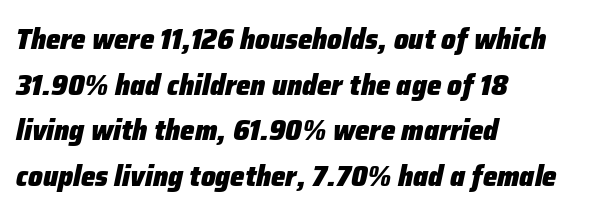
The image shows 29 px heavy type, italic (leaning right); set left-aligned, normal line spacing (1.57x), normal letter spacing, not underlined; low stroke contrast and a medium x-height.
